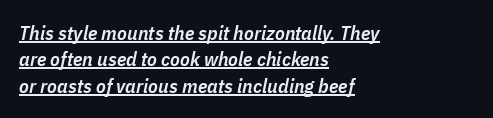
Q: Is the text bold? A: Semi-bold.
Q: Is the text italic (slanted)? A: Yes, it leans right by about 11 degrees.
Q: Is the text underlined? A: Yes.
Q: How is the paragraph aligned? A: Left-aligned.
Q: Is the spacing between letters normal or unusually wide? A: Normal.
Q: Is the spacing between lines tight, normal or loose? A: Normal.
